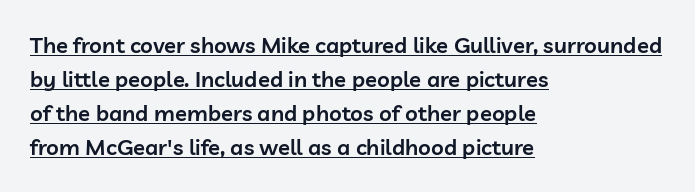
{"italic": "no", "bold": "semi", "underline": "yes", "align": "left", "line_spacing": "normal", "line_spacing_ratio": 1.55, "letter_spacing": "normal", "letter_spacing_em": 0.0, "glyph_px": 22}
